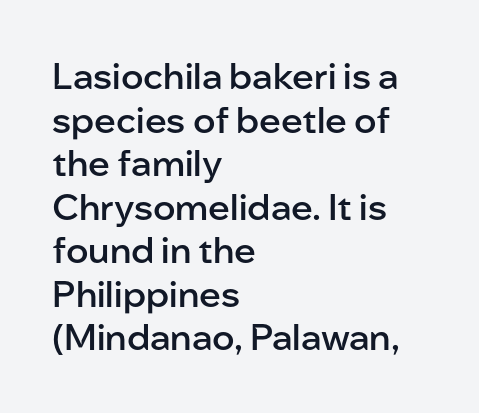
The image shows 36 px semibold sans-serif type, upright; set left-aligned, line spacing 1.21x, normal letter spacing, not underlined; low stroke contrast and a medium x-height.
